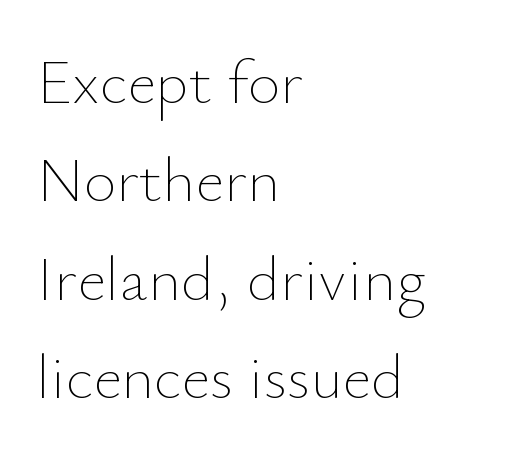
The image shows 63 px thin type, upright; set left-aligned, normal line spacing (1.56x), normal letter spacing, not underlined; low stroke contrast and a small x-height.
